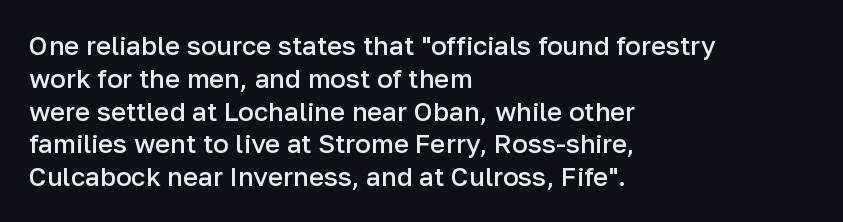
{"italic": "no", "bold": "semi", "underline": "no", "align": "left", "line_spacing": "normal", "line_spacing_ratio": 1.26, "letter_spacing": "normal", "letter_spacing_em": 0.0, "glyph_px": 26}
